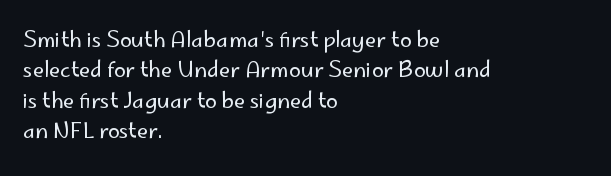
Q: Is the text bold? A: No.
Q: Is the text italic (slanted)? A: No, it is upright.
Q: Is the text underlined? A: No.
Q: How is the paragraph aligned? A: Left-aligned.
Q: Is the spacing between letters normal or unusually wide? A: Normal.
Q: Is the spacing between lines tight, normal or loose? A: Normal.
